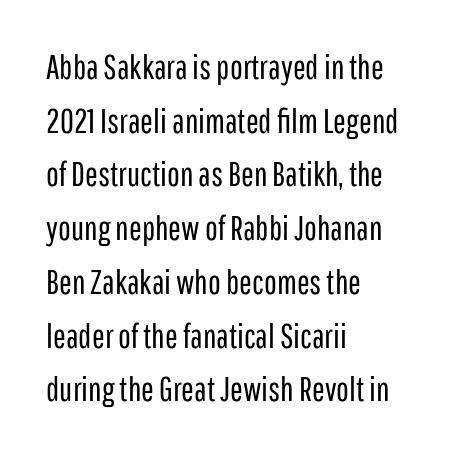
Q: Is the text bold? A: No.
Q: Is the text italic (slanted)? A: No, it is upright.
Q: Is the typeface a serif or a sans-serif typeface? A: Sans-serif.
Q: Is the text underlined? A: No.
Q: How is the paragraph aligned? A: Left-aligned.
Q: Is the spacing between letters normal or unusually wide? A: Normal.
Q: Is the spacing between lines tight, normal or loose? A: Normal.
Q: Width (condensed, normal, or wide)? A: Condensed.
Q: Stroke contrast? A: Low.
Q: x-height? A: Medium.
Q: Monospaced? A: No.
